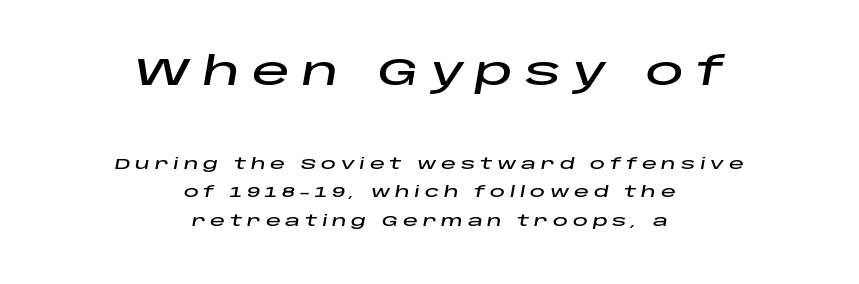
{"italic": "yes", "lean": "right", "slant_degrees": 10, "width": "wide", "stroke_contrast": "low", "x_height": "large", "monospaced": "no", "underline": "no", "align": "center", "line_spacing": "loose", "line_spacing_ratio": 1.9, "letter_spacing": "wide", "letter_spacing_em": 0.31, "larger_block": "first", "size_ratio": 2.53, "glyph_px": 38}
